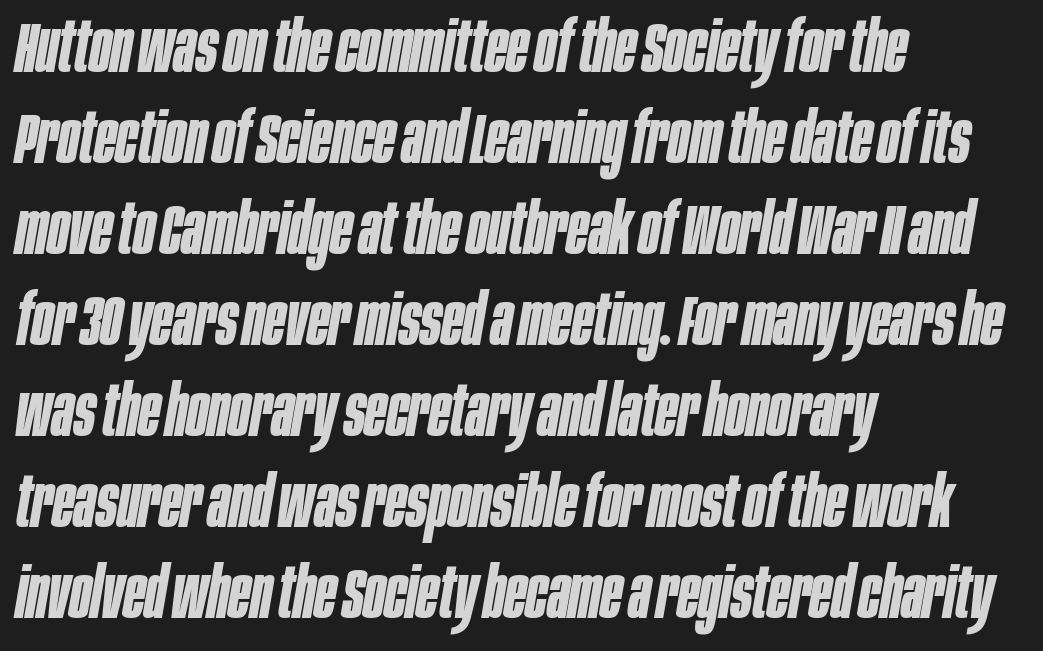
Q: Is the text bold? A: Yes.
Q: Is the text italic (slanted)? A: Yes, it leans right by about 10 degrees.
Q: Is the text underlined? A: No.
Q: How is the paragraph aligned? A: Left-aligned.
Q: Is the spacing between letters normal or unusually wide? A: Normal.
Q: Is the spacing between lines tight, normal or loose? A: Normal.
Q: Width (condensed, normal, or wide)? A: Condensed.
Q: Stroke contrast? A: Low.
Q: x-height? A: Large.
Q: Monospaced? A: No.
